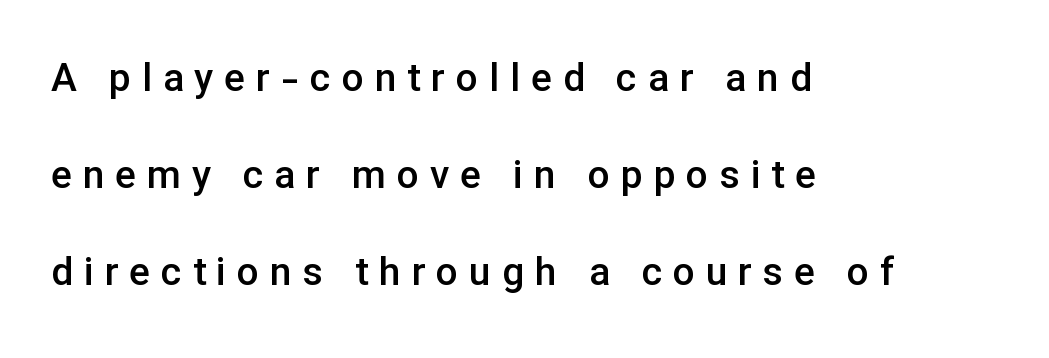
Q: Is the text bold? A: Semi-bold.
Q: Is the text italic (slanted)? A: No, it is upright.
Q: Is the typeface a serif or a sans-serif typeface? A: Sans-serif.
Q: Is the text underlined? A: No.
Q: How is the paragraph aligned? A: Left-aligned.
Q: Is the spacing between letters normal or unusually wide? A: Unusually wide.
Q: Is the spacing between lines tight, normal or loose? A: Loose.
Q: Width (condensed, normal, or wide)? A: Normal.
Q: Stroke contrast? A: Low.
Q: x-height? A: Medium.
Q: Monospaced? A: No.
